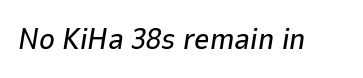
{"italic": "yes", "lean": "right", "slant_degrees": 9, "width": "normal", "stroke_contrast": "low", "x_height": "medium", "monospaced": "no", "underline": "no", "letter_spacing": "normal", "letter_spacing_em": 0.0, "glyph_px": 30}
